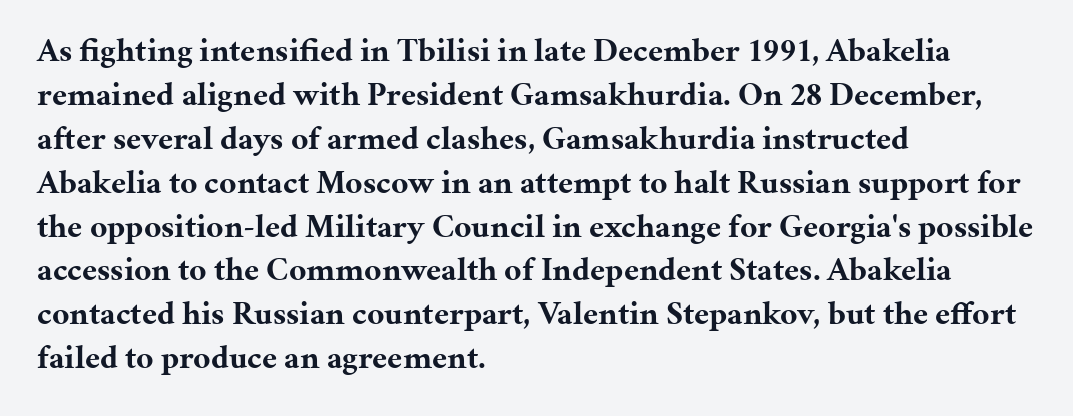
The image shows 33 px bold serif type, upright; set left-aligned, normal line spacing (1.33x), normal letter spacing, not underlined; medium stroke contrast and a medium x-height.
